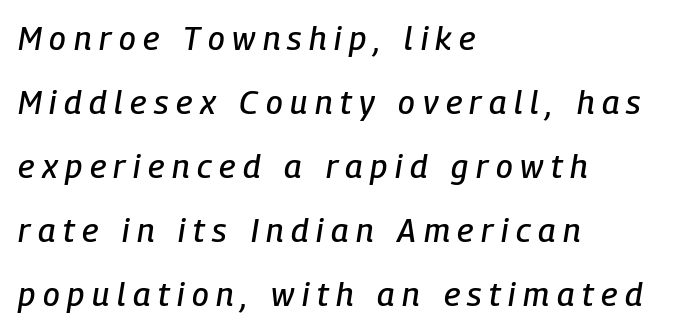
{"italic": "yes", "lean": "right", "slant_degrees": 9, "width": "condensed", "stroke_contrast": "low", "x_height": "medium", "monospaced": "no", "underline": "no", "align": "left", "line_spacing": "loose", "line_spacing_ratio": 1.94, "letter_spacing": "wide", "letter_spacing_em": 0.23, "glyph_px": 33}
